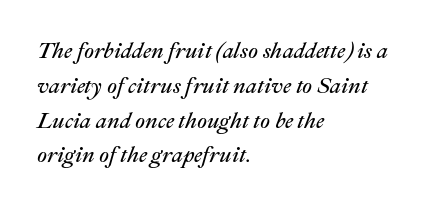
Q: Is the text bold? A: No.
Q: Is the text italic (slanted)? A: Yes, it leans right by about 22 degrees.
Q: Is the text underlined? A: No.
Q: How is the paragraph aligned? A: Left-aligned.
Q: Is the spacing between letters normal or unusually wide? A: Normal.
Q: Is the spacing between lines tight, normal or loose? A: Normal.
